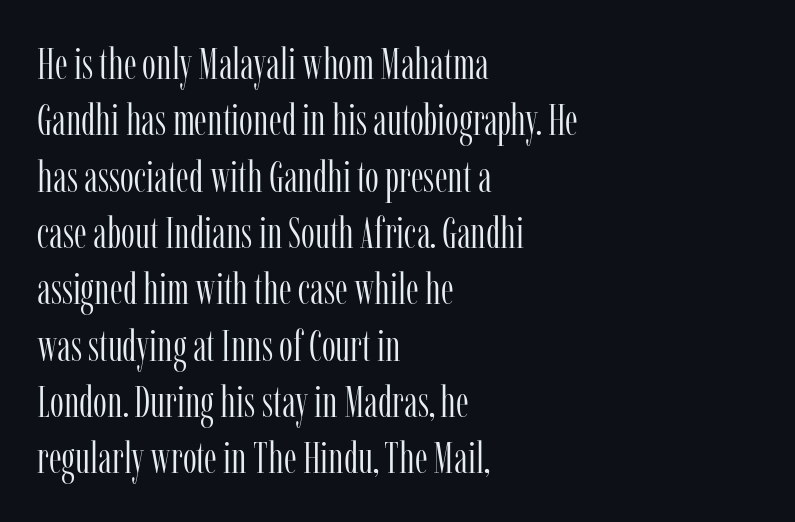
{"serif": "yes", "italic": "no", "bold": "no", "weight": "light", "width": "condensed", "stroke_contrast": "low", "x_height": "medium", "monospaced": "no", "underline": "no", "align": "left", "line_spacing": "normal", "line_spacing_ratio": 1.28, "letter_spacing": "normal", "letter_spacing_em": 0.0, "glyph_px": 44}
